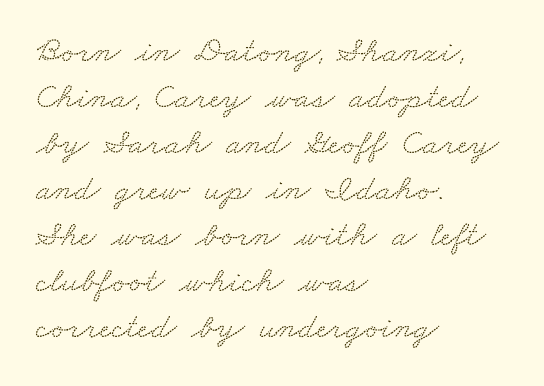
Q: Is the typeface a serif or a sans-serif typeface? A: Serif.
Q: Is the text underlined? A: No.
Q: How is the paragraph aligned? A: Left-aligned.
Q: Is the spacing between letters normal or unusually wide? A: Normal.
Q: Is the spacing between lines tight, normal or loose? A: Normal.
Q: Width (condensed, normal, or wide)? A: Wide.
Q: Stroke contrast? A: Low.
Q: x-height? A: Small.
Q: Monospaced? A: No.
